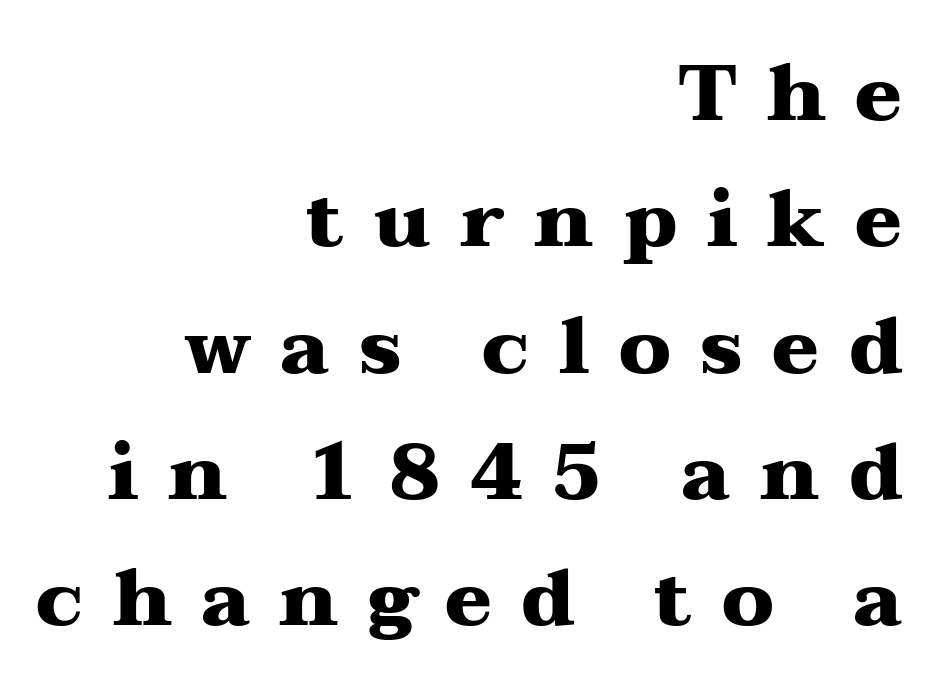
Horizontal alignment here is rightward, an uncommon choice for prose. If you measured baseline to baseline, you'd find a middling distance. Vertical strokes here are truly vertical. Examine the stroke ends and you'll spot serifs. Nobody drew a line under any word here. Note the varied advance widths — an 'i' is clearly narrower than an 'm'.
